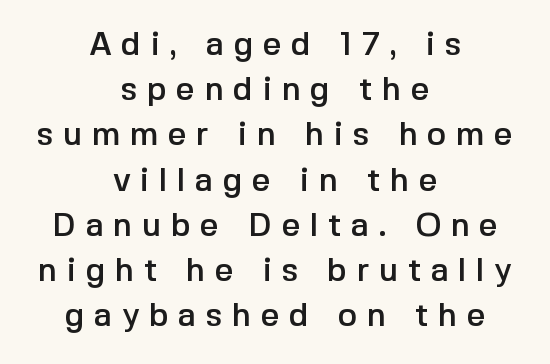
Q: Is the text italic (slanted)? A: No, it is upright.
Q: Is the typeface a serif or a sans-serif typeface? A: Sans-serif.
Q: Is the text underlined? A: No.
Q: How is the paragraph aligned? A: Centered.
Q: Is the spacing between letters normal or unusually wide? A: Unusually wide.
Q: Is the spacing between lines tight, normal or loose? A: Normal.
Q: Width (condensed, normal, or wide)? A: Normal.
Q: x-height? A: Medium.
Q: Monospaced? A: No.
